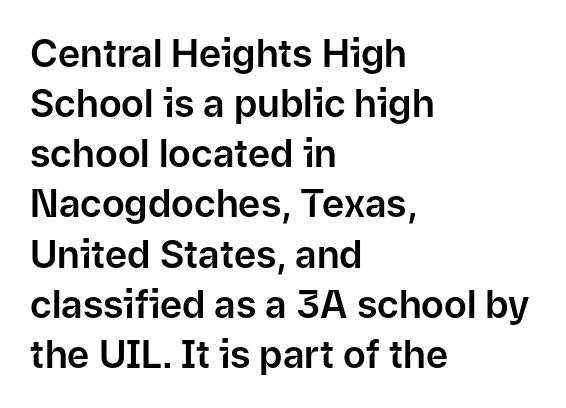
Q: Is the text italic (slanted)? A: No, it is upright.
Q: Is the typeface a serif or a sans-serif typeface? A: Sans-serif.
Q: Is the text underlined? A: No.
Q: How is the paragraph aligned? A: Left-aligned.
Q: Is the spacing between letters normal or unusually wide? A: Normal.
Q: Is the spacing between lines tight, normal or loose? A: Normal.
Q: Width (condensed, normal, or wide)? A: Normal.
Q: Stroke contrast? A: Low.
Q: x-height? A: Medium.
Q: Monospaced? A: No.
